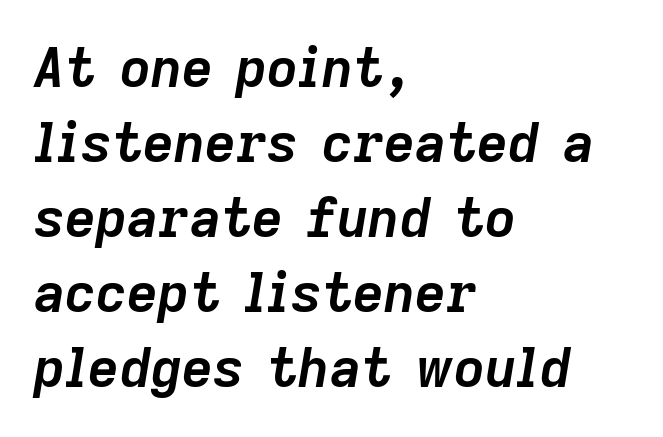
The image shows 54 px semibold type, italic (leaning right); set left-aligned, normal line spacing (1.39x), normal letter spacing, not underlined; low stroke contrast and a medium x-height.
